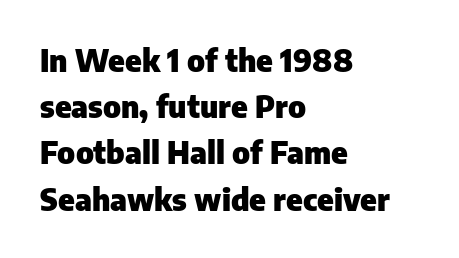
The image shows 31 px heavy sans-serif type, upright; set left-aligned, normal line spacing (1.49x), normal letter spacing, not underlined; low stroke contrast and a medium x-height.
